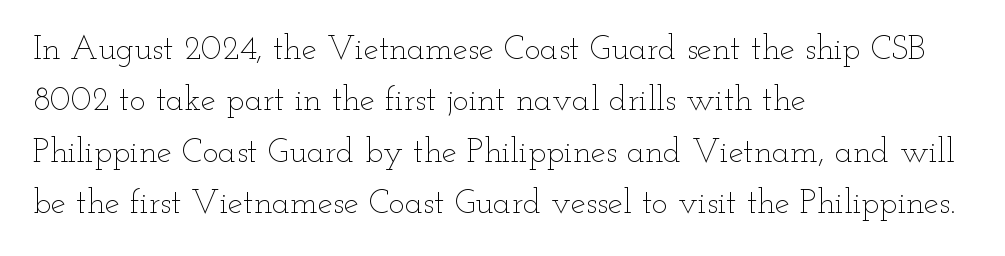
The rendering uses natural spacing where letterforms have individual widths. In terms of leading, this rendering sits right in the middle. The face used here is rendered with its standard letterfit. Check the space under the baseline: it is left empty. Which margin do the lines hug? The left one — the right edge is uneven. Italic: no, the glyphs are upright roman.
